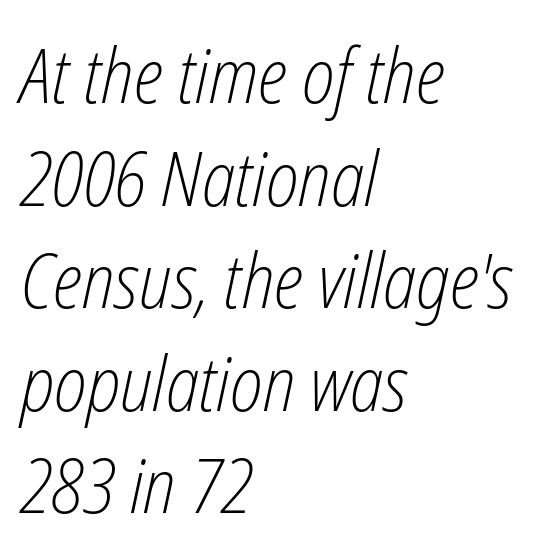
The string is rendered with underlining switched off. Weight: not bold — regular or lighter. The setting favours the left margin, as ordinary paragraphs usually do. The gaps between neighbouring characters are ordinary and unremarkable. This sample has the flowing, uneven cadence of proportional lettering.
